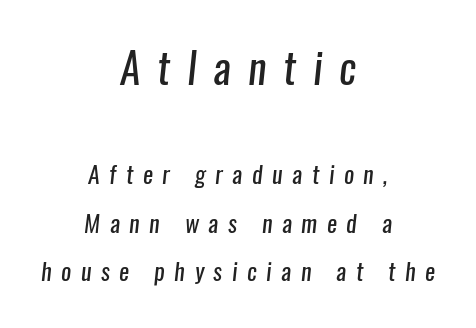
The image shows 42 px regular-weight, condensed sans-serif type; set centered, loose line spacing (2.02x), unusually wide letter spacing (+0.4 em), not underlined; the first (top) block is 1.75x larger; low stroke contrast and a medium x-height.
